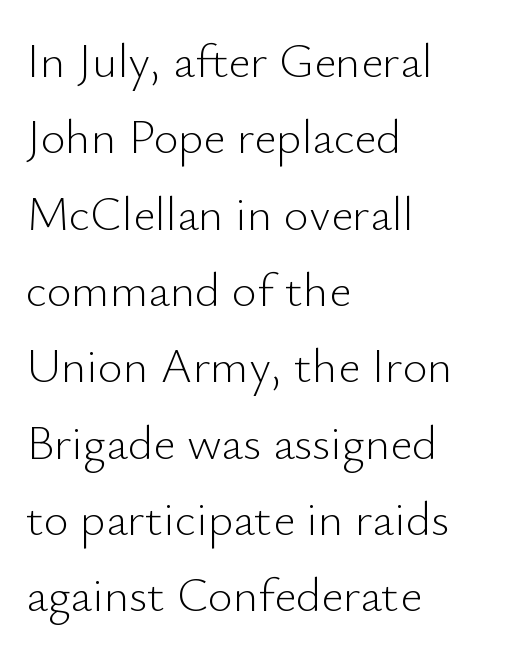
Q: Is the text bold? A: No.
Q: Is the text italic (slanted)? A: No, it is upright.
Q: Is the typeface a serif or a sans-serif typeface? A: Sans-serif.
Q: Is the text underlined? A: No.
Q: How is the paragraph aligned? A: Left-aligned.
Q: Is the spacing between letters normal or unusually wide? A: Normal.
Q: Is the spacing between lines tight, normal or loose? A: Normal.
Q: Width (condensed, normal, or wide)? A: Normal.
Q: Stroke contrast? A: Low.
Q: x-height? A: Small.
Q: Monospaced? A: No.
